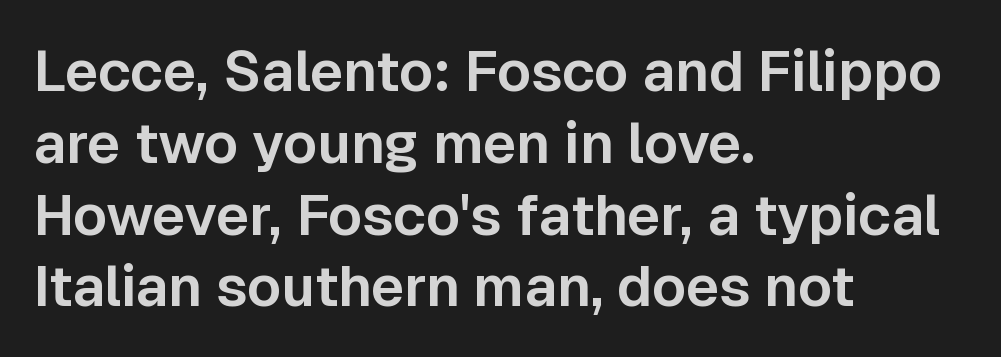
The string is rendered with underlining switched off. When letters stand straight like this, we call the style roman or upright. This sample keeps an unexceptional amount of space between lines. Varying glyph widths throughout — classic text-font behaviour. Each letter's strokes conclude bluntly, with no projecting serifs.
